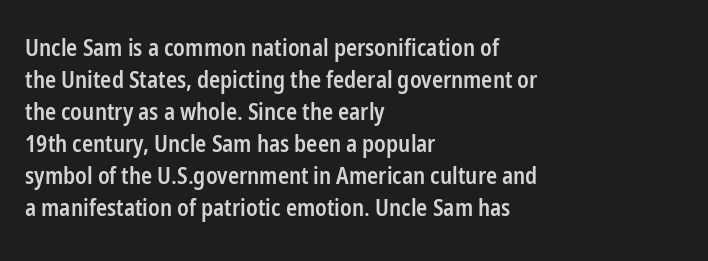
Compared with an ordinary text face, these strokes are moderately heavier — a semibold. Unlike italic type, these characters show no tilt at all. The leading is moderate, giving the passage an even texture. No extra tracking has been applied to these lines.
